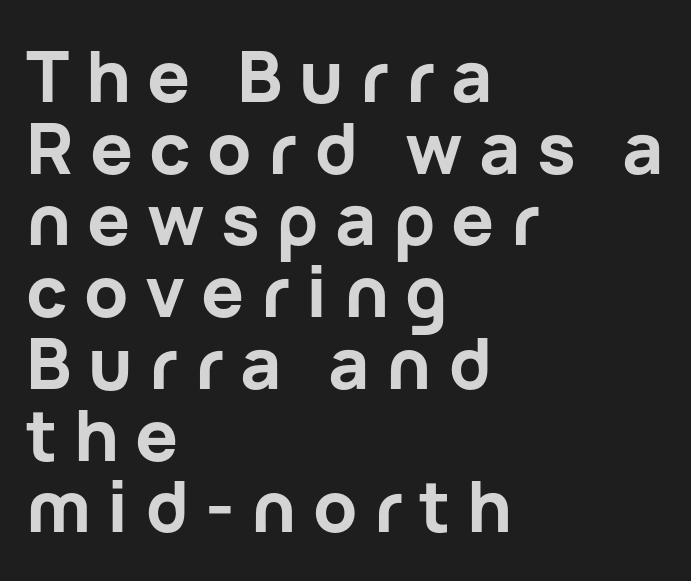
The image shows 71 px bold sans-serif type, upright; set left-aligned, tight line spacing (1.01x), unusually wide letter spacing (+0.23 em), not underlined; low stroke contrast and a medium x-height.
